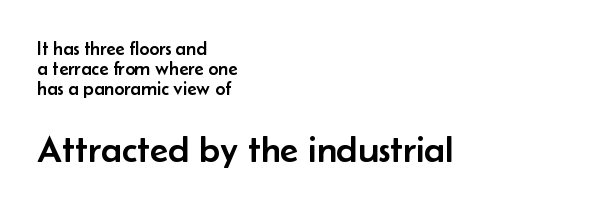
A roman cut, with each character standing at attention. Classification — sans serif. The block of text is dense from top to bottom, with scant space between rows. A bare baseline throughout the passage. Spacing between characters is what you'd get straight out of the box. Do the characters align in a grid? No, the font is proportional.
